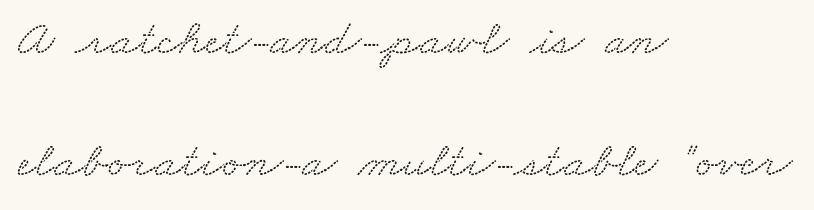
The image shows 51 px wide type; set left-aligned, loose line spacing (2.39x), normal letter spacing, not underlined; low stroke contrast and a small x-height.
